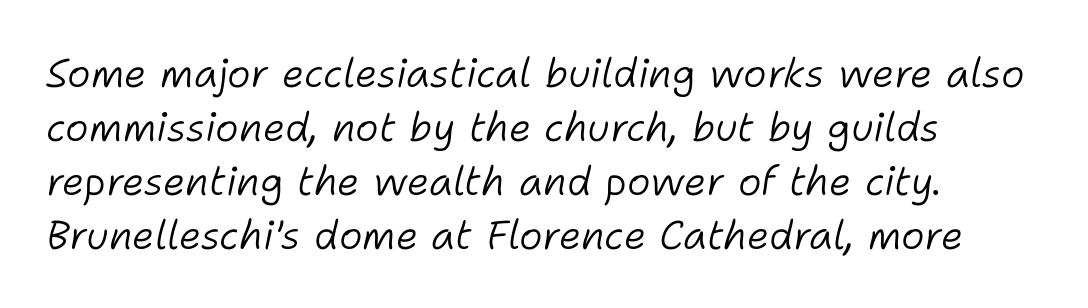
A typesetter would call this zero additional tracking. The strokes carry an ordinary text weight at most. Decoration check: the copy has no underline. Caption: multi-line text, flush left, ragged right.
